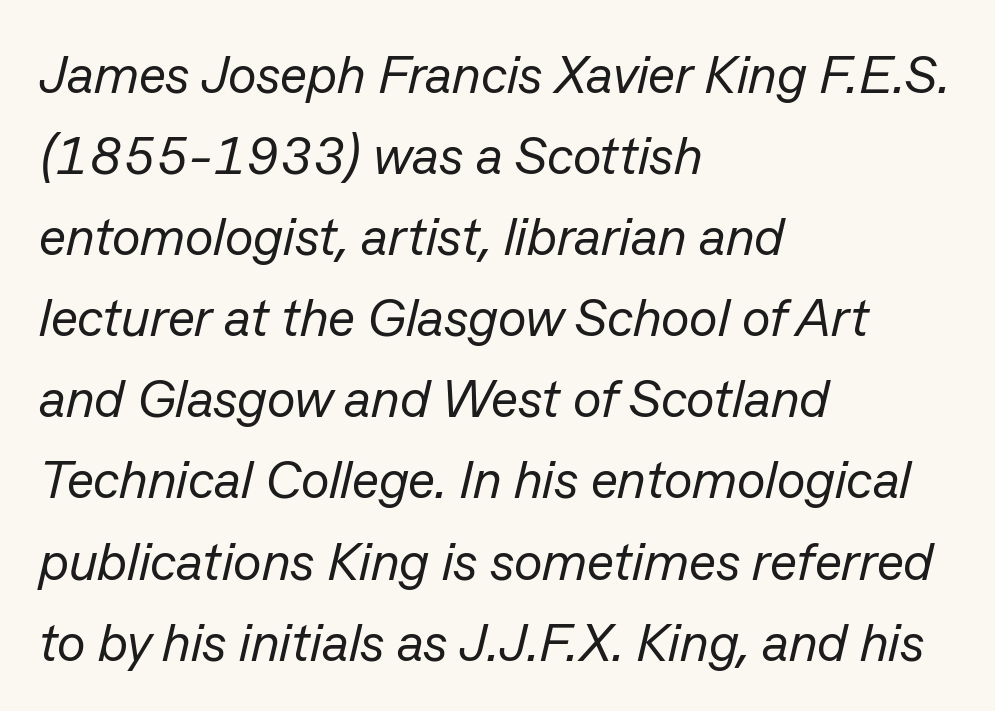
Think standard paragraph weight, or any step lighter than that. Every character sits at an angle, as italics do. The space beneath each line is pristine and unruled. There is no visible air inserted between adjacent glyphs. Notice how the passage keeps a crisp vertical edge on the left only.
